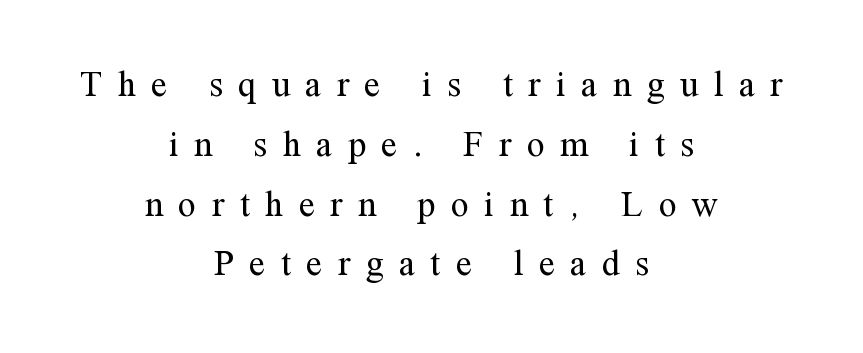
The image shows 36 px regular-weight serif type, upright; set centered, normal line spacing (1.66x), unusually wide letter spacing (+0.43 em), not underlined; medium stroke contrast and a medium x-height.
